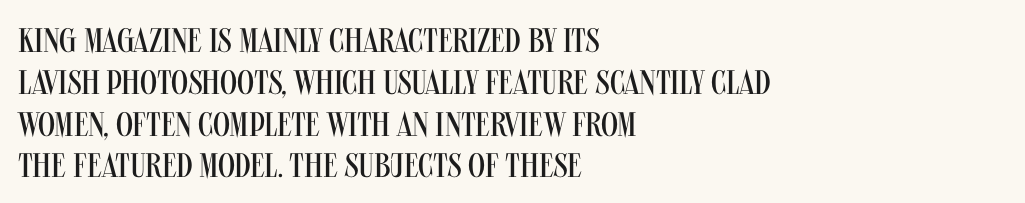
The lettering holds an erect, upright posture throughout. Descenders are the only things crossing below the line. The passage shown is not bold in any degree. A sans-serif font was chosen for this passage. Horizontal alignment here is leftward, the default for most running prose. The passage shown is typed in a proportional face where columns would drift.
